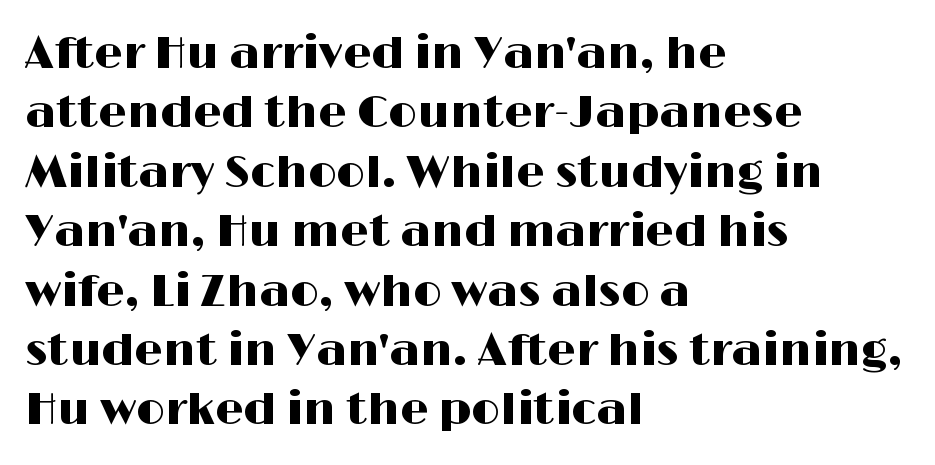
The image shows 45 px wide sans-serif type, upright; set left-aligned, normal line spacing (1.32x), normal letter spacing, not underlined; high stroke contrast and a medium x-height.
